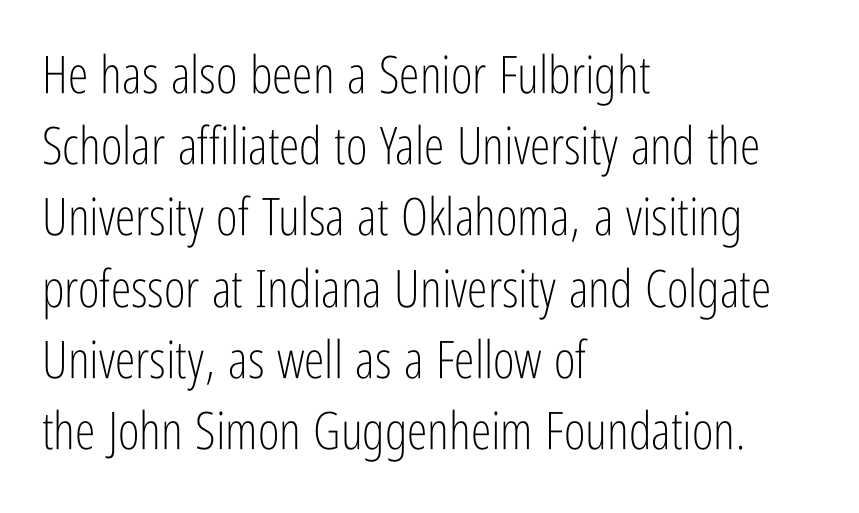
The block of text has a typical density, with ordinary space between rows. Serif or sans? Sans — the stroke terminals are bare. The axis of the letterforms is exactly vertical. Left-aligned paragraph, ragged on the right. Do the characters align in a grid? No, the font is proportional.
